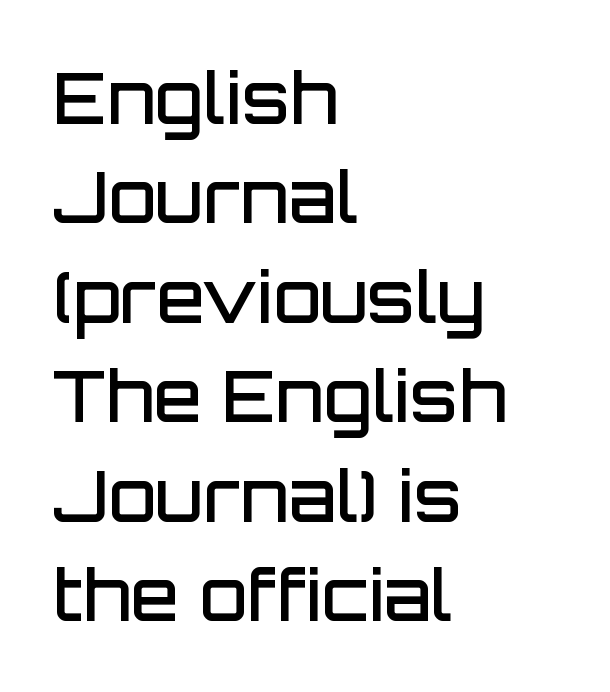
The image shows 70 px semibold sans-serif type, upright; set left-aligned, normal line spacing (1.42x), normal letter spacing, not underlined; low stroke contrast and a large x-height.
